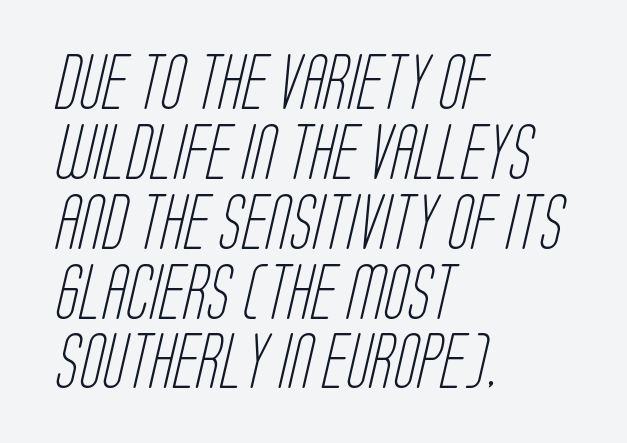
Spacing verdict: proportional, widths tailored to each character. The space beneath each line is pristine and unruled. Notice how descenders clear the ascenders below comfortably — that's standard leading. Nothing unusual about the tracking: characters are spaced as the font intends. No chunkiness to these letters — they're not bold. A classic flush-left, rag-right setting is used for this passage.
